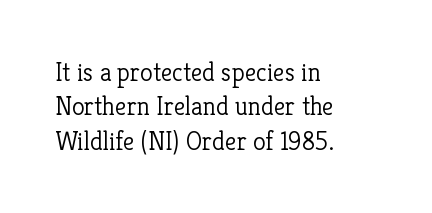
Leftover space on each line is placed entirely after the last word. Notice how the stems are strictly vertical — no italics here. The rendering uses a moderate line-height, typical for paragraphs. Underlining? Definitely not there. A light-to-regular cut is what we see here.
